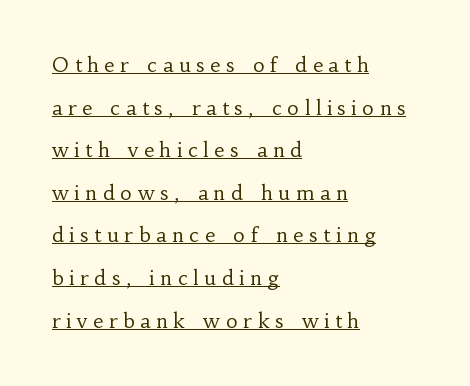
The image shows 20 px text type, upright; set left-aligned, loose line spacing (2.13x), unusually wide letter spacing (+0.29 em), underlined.
